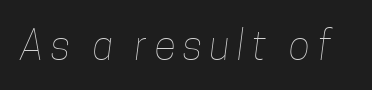
{"bold": "no", "weight": "thin", "width": "condensed", "stroke_contrast": "low", "x_height": "medium", "monospaced": "no", "underline": "no", "glyph_px": 40}
